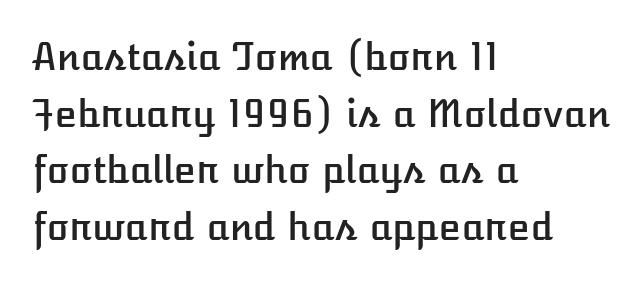
{"italic": "no", "width": "normal", "stroke_contrast": "low", "x_height": "medium", "monospaced": "no", "underline": "no", "align": "left", "line_spacing": "normal", "line_spacing_ratio": 1.53, "letter_spacing": "normal", "letter_spacing_em": 0.0, "glyph_px": 37}
